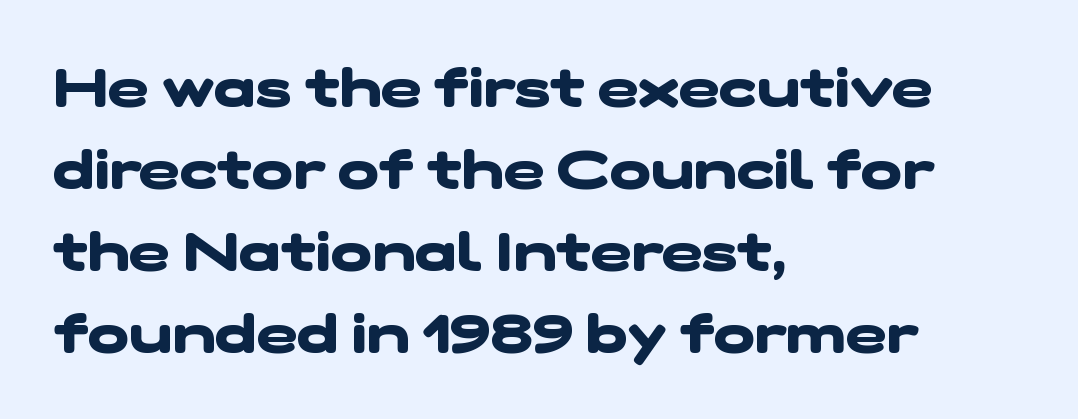
Q: Is the text bold? A: Yes.
Q: Is the typeface a serif or a sans-serif typeface? A: Sans-serif.
Q: Is the text underlined? A: No.
Q: How is the paragraph aligned? A: Left-aligned.
Q: Is the spacing between letters normal or unusually wide? A: Normal.
Q: Is the spacing between lines tight, normal or loose? A: Normal.
Q: Width (condensed, normal, or wide)? A: Wide.
Q: Stroke contrast? A: Low.
Q: x-height? A: Medium.
Q: Monospaced? A: No.
